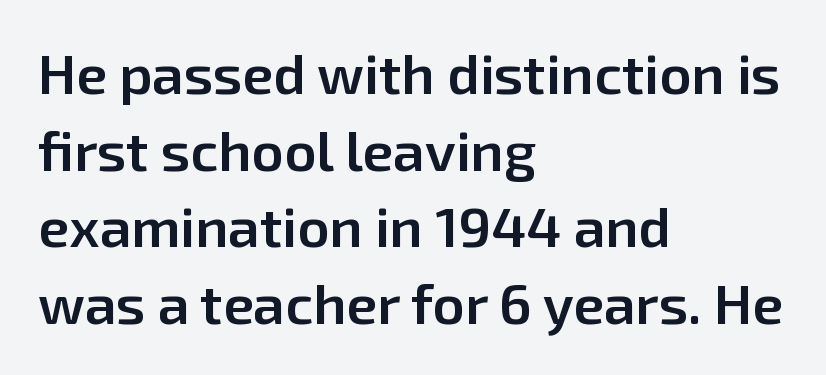
Q: Is the text bold? A: Semi-bold.
Q: Is the text italic (slanted)? A: No, it is upright.
Q: Is the typeface a serif or a sans-serif typeface? A: Sans-serif.
Q: Is the text underlined? A: No.
Q: How is the paragraph aligned? A: Left-aligned.
Q: Is the spacing between letters normal or unusually wide? A: Normal.
Q: Is the spacing between lines tight, normal or loose? A: Normal.
Q: Width (condensed, normal, or wide)? A: Normal.
Q: Stroke contrast? A: Low.
Q: x-height? A: Medium.
Q: Monospaced? A: No.
